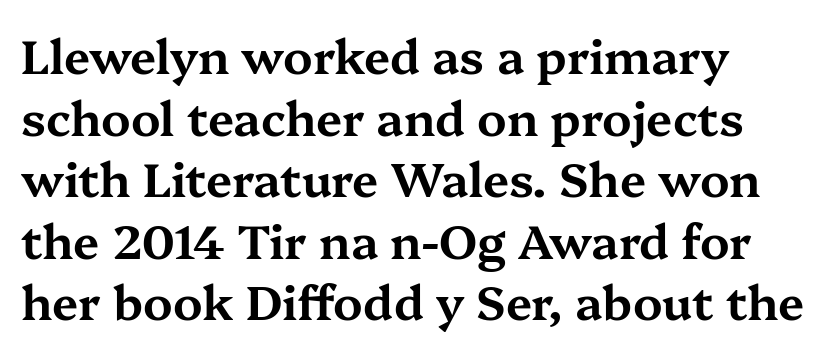
Q: Is the text italic (slanted)? A: No, it is upright.
Q: Is the typeface a serif or a sans-serif typeface? A: Serif.
Q: Is the text underlined? A: No.
Q: How is the paragraph aligned? A: Left-aligned.
Q: Is the spacing between letters normal or unusually wide? A: Normal.
Q: Is the spacing between lines tight, normal or loose? A: Normal.
Q: Width (condensed, normal, or wide)? A: Wide.
Q: Stroke contrast? A: Medium.
Q: x-height? A: Medium.
Q: Monospaced? A: No.
